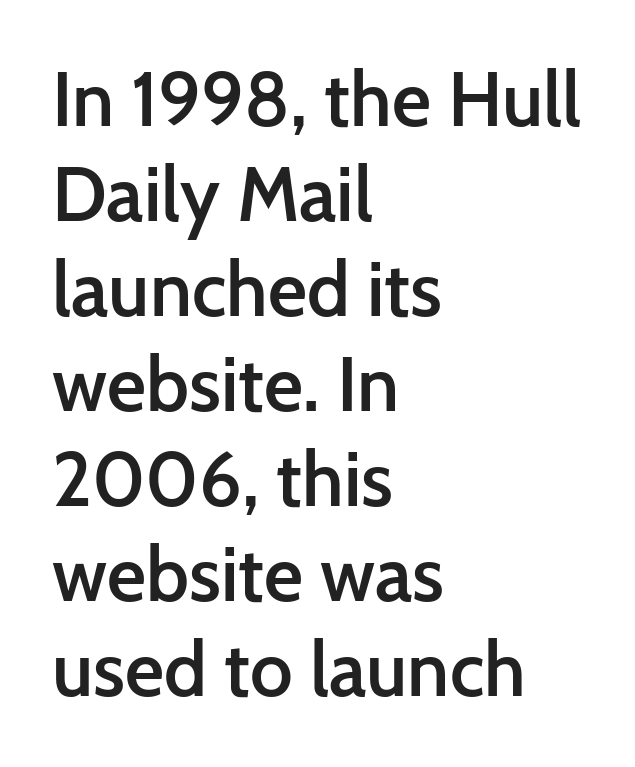
{"serif": "no", "italic": "no", "bold": "semi", "weight": "semibold", "width": "normal", "stroke_contrast": "low", "x_height": "medium", "monospaced": "no", "underline": "no", "align": "left", "line_spacing": "normal", "line_spacing_ratio": 1.25, "letter_spacing": "normal", "letter_spacing_em": 0.0, "glyph_px": 76}
